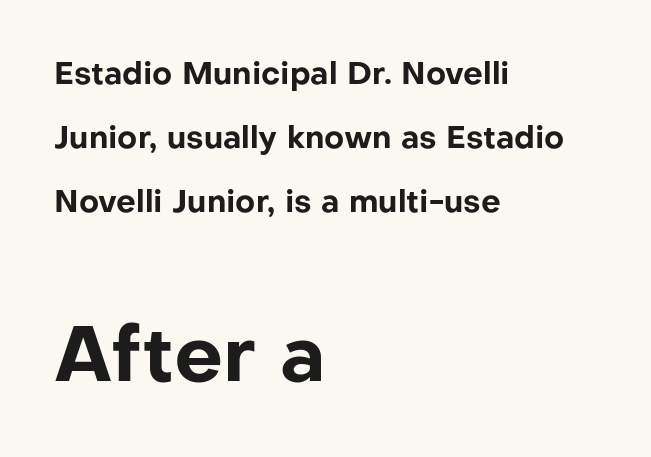
{"serif": "no", "italic": "no", "bold": "yes", "weight": "bold", "width": "normal", "stroke_contrast": "low", "x_height": "medium", "monospaced": "no", "underline": "no", "align": "left", "line_spacing": "loose", "line_spacing_ratio": 2.06, "letter_spacing": "normal", "letter_spacing_em": 0.0, "larger_block": "second", "size_ratio": 2.48, "glyph_px": 77}
